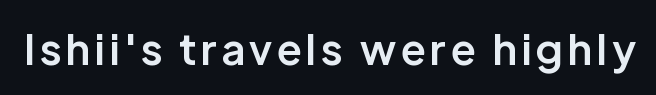
The image shows 42 px semibold sans-serif type, upright; set not underlined; low stroke contrast and a medium x-height.
